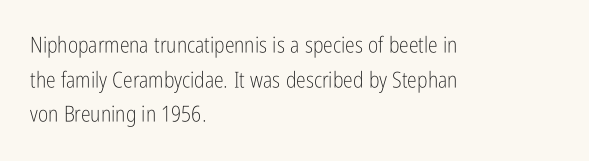
{"italic": "no", "bold": "no", "underline": "no", "align": "left", "line_spacing": "normal", "line_spacing_ratio": 1.57, "letter_spacing": "normal", "letter_spacing_em": 0.0, "glyph_px": 22}
